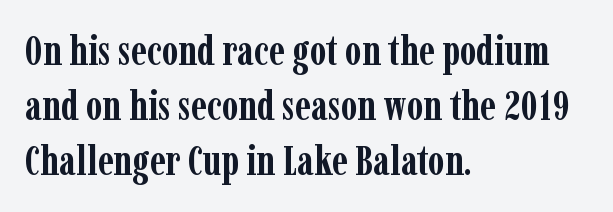
{"serif": "yes", "italic": "no", "bold": "yes", "weight": "semibold", "width": "condensed", "stroke_contrast": "low", "x_height": "medium", "monospaced": "no", "underline": "no", "align": "left", "line_spacing": "normal", "line_spacing_ratio": 1.31, "letter_spacing": "normal", "letter_spacing_em": 0.0, "glyph_px": 42}
